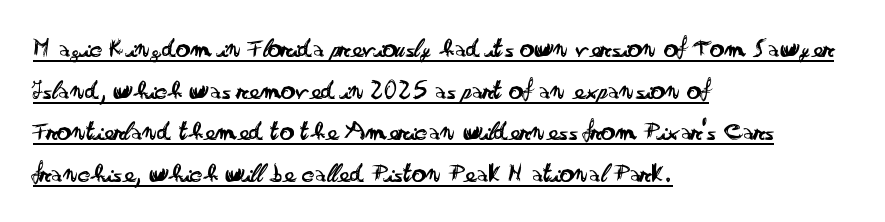
Q: Is the text bold? A: No.
Q: Is the text italic (slanted)? A: No, it is upright.
Q: Is the typeface a serif or a sans-serif typeface? A: Sans-serif.
Q: Is the text underlined? A: Yes.
Q: How is the paragraph aligned? A: Left-aligned.
Q: Is the spacing between letters normal or unusually wide? A: Normal.
Q: Is the spacing between lines tight, normal or loose? A: Normal.
Q: Width (condensed, normal, or wide)? A: Wide.
Q: Stroke contrast? A: Low.
Q: x-height? A: Small.
Q: Monospaced? A: No.
